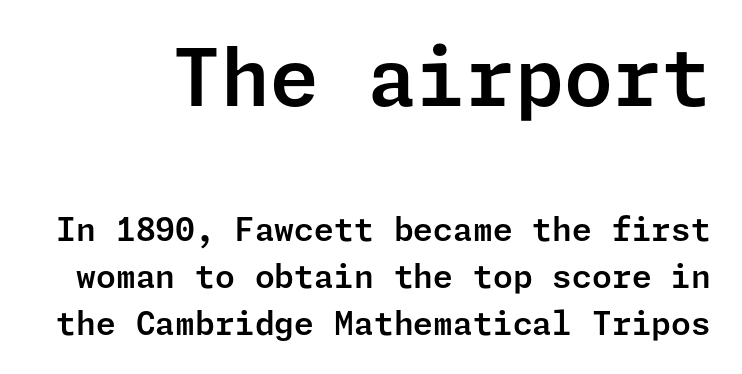
The line-height multiplier appears to be the usual default. This is roman type, the default non-slanted kind. Serifs: no, the terminals of the letterforms are clean. If you squint, the top block still reads clearly — it's the larger of the two. Compared with typical body copy, the letter spacing here is the same.
